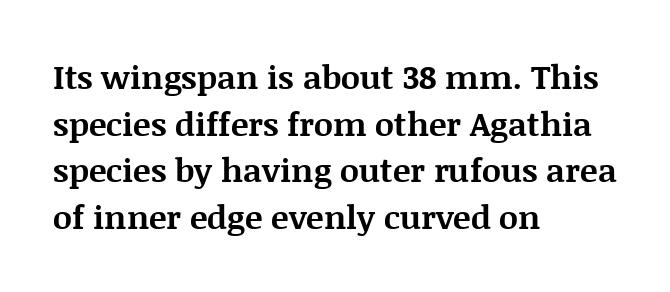
The image shows 33 px bold serif type, upright; set left-aligned, normal line spacing (1.41x), normal letter spacing, not underlined; medium stroke contrast and a large x-height.
